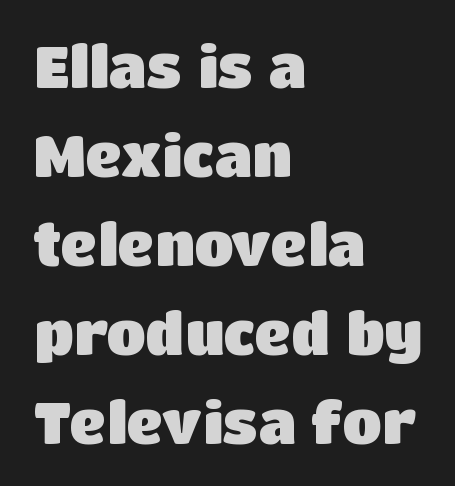
{"serif": "no", "italic": "no", "bold": "yes", "weight": "heavy", "width": "normal", "stroke_contrast": "low", "x_height": "large", "monospaced": "no", "underline": "no", "align": "left", "line_spacing": "normal", "line_spacing_ratio": 1.56, "letter_spacing": "normal", "letter_spacing_em": 0.0, "glyph_px": 57}
